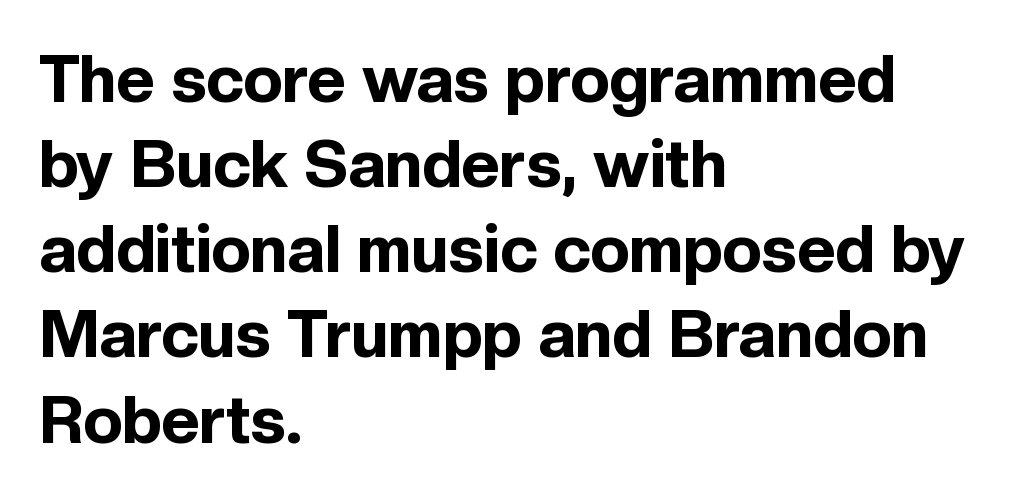
Q: Is the text bold? A: Yes.
Q: Is the text italic (slanted)? A: No, it is upright.
Q: Is the typeface a serif or a sans-serif typeface? A: Sans-serif.
Q: Is the text underlined? A: No.
Q: How is the paragraph aligned? A: Left-aligned.
Q: Is the spacing between letters normal or unusually wide? A: Normal.
Q: Is the spacing between lines tight, normal or loose? A: Normal.
Q: Width (condensed, normal, or wide)? A: Normal.
Q: x-height? A: Medium.
Q: Monospaced? A: No.
